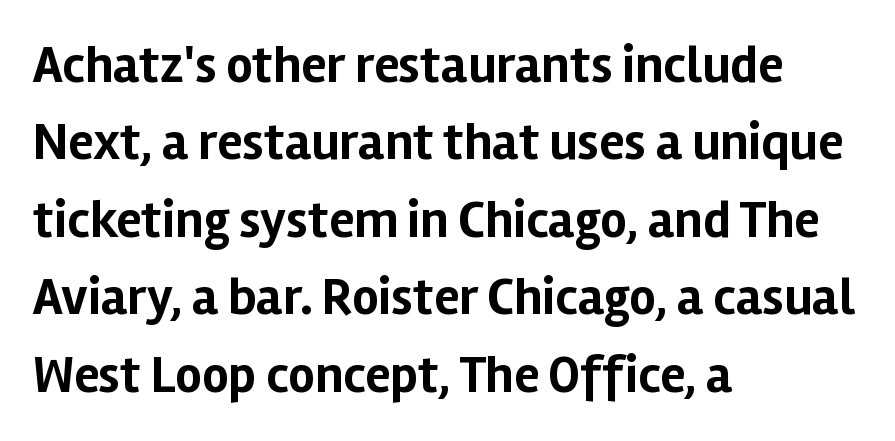
Reading down the block, your eye returns to a fixed left position each line. These lines are rendered in a variable-pitch font. Weight: bold. Short note: letters normally spaced.
